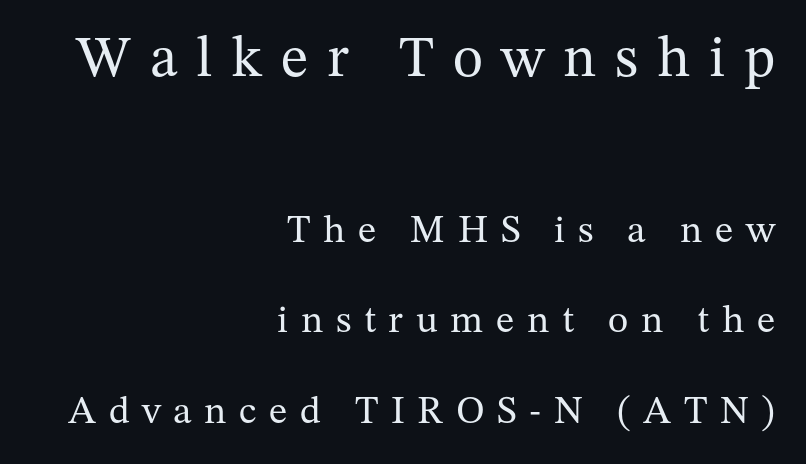
Q: Is the text bold? A: No.
Q: Is the text italic (slanted)? A: No, it is upright.
Q: Is the typeface a serif or a sans-serif typeface? A: Serif.
Q: Is the text underlined? A: No.
Q: How is the paragraph aligned? A: Right-aligned.
Q: Is the spacing between letters normal or unusually wide? A: Unusually wide.
Q: Is the spacing between lines tight, normal or loose? A: Loose.
Q: Which block of text is set in a larger size, the first (top) or the second (bottom)? A: The first (top) one.
Q: Width (condensed, normal, or wide)? A: Normal.
Q: Stroke contrast? A: Medium.
Q: x-height? A: Medium.
Q: Monospaced? A: No.
